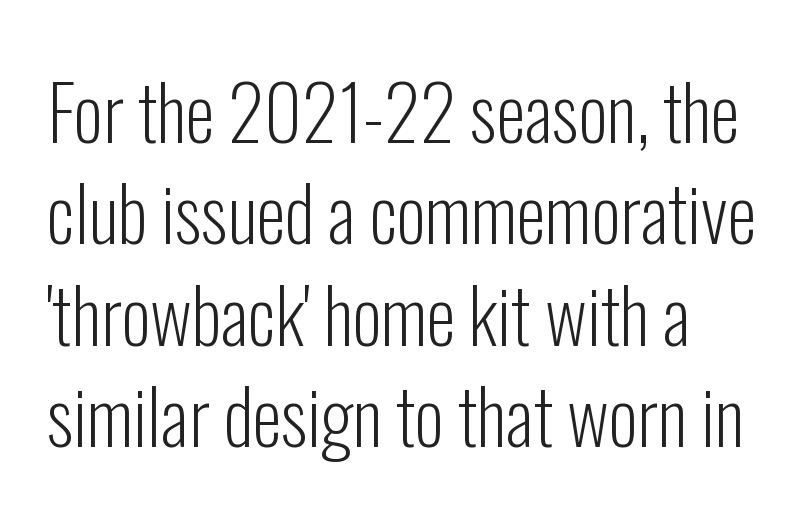
The letters stand upright; this is a roman face. Do the characters align in a grid? No, the font is proportional. Left-aligned paragraph, ragged on the right. This rendering features lettering with no underline. Unbolded letterforms with no extra heft.
